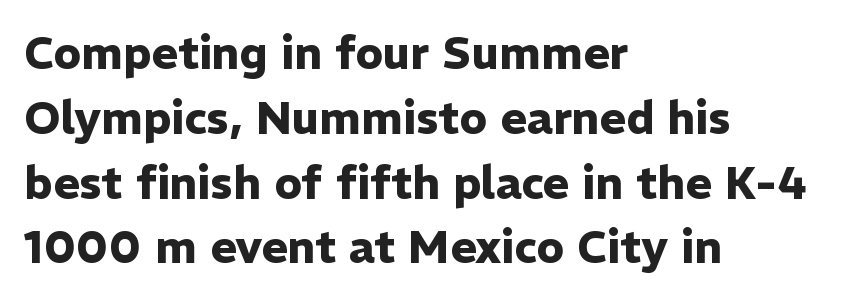
Q: Is the text bold? A: Yes.
Q: Is the text italic (slanted)? A: No, it is upright.
Q: Is the typeface a serif or a sans-serif typeface? A: Sans-serif.
Q: Is the text underlined? A: No.
Q: How is the paragraph aligned? A: Left-aligned.
Q: Is the spacing between letters normal or unusually wide? A: Normal.
Q: Is the spacing between lines tight, normal or loose? A: Normal.
Q: Width (condensed, normal, or wide)? A: Normal.
Q: Stroke contrast? A: Low.
Q: x-height? A: Medium.
Q: Monospaced? A: No.
